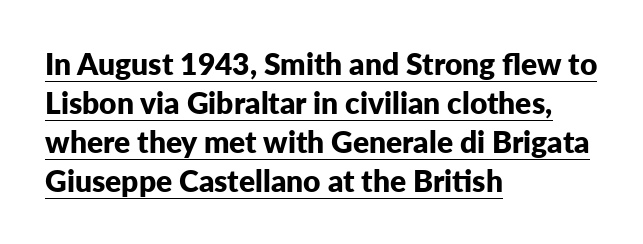
{"serif": "no", "italic": "no", "bold": "yes", "weight": "bold", "width": "normal", "stroke_contrast": "low", "x_height": "medium", "monospaced": "no", "underline": "yes", "align": "left", "line_spacing": "normal", "line_spacing_ratio": 1.3, "letter_spacing": "normal", "letter_spacing_em": 0.0, "glyph_px": 30}
